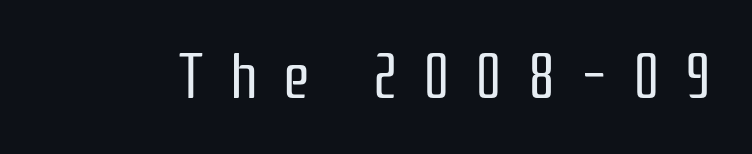
The image shows 61 px regular-weight, condensed sans-serif type, upright; set unusually wide letter spacing (+0.42 em), not underlined; low stroke contrast and a medium x-height.
